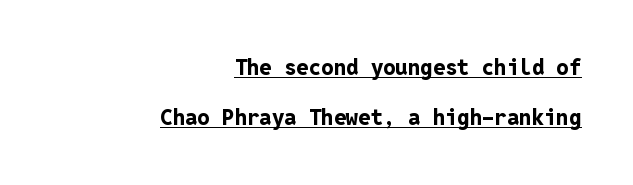
{"italic": "no", "bold": "yes", "underline": "yes", "align": "right", "line_spacing": "loose", "line_spacing_ratio": 2.29, "letter_spacing": "normal", "letter_spacing_em": 0.0, "glyph_px": 22}
